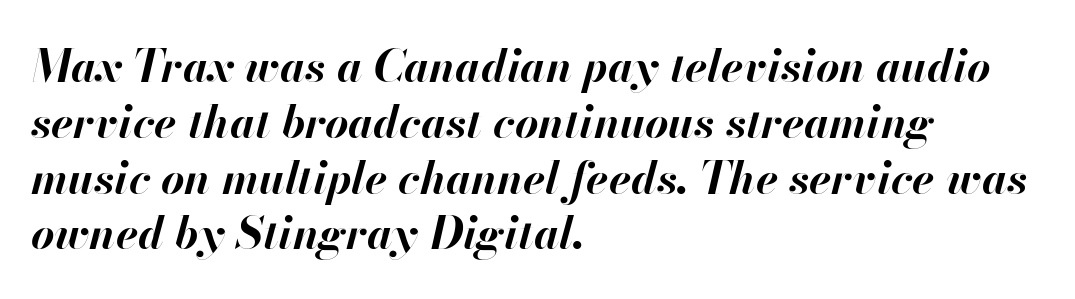
{"italic": "yes", "lean": "right", "slant_degrees": 13, "bold": "yes", "weight": "bold", "width": "normal", "stroke_contrast": "high", "x_height": "small", "monospaced": "no", "underline": "no", "align": "left", "line_spacing_ratio": 1.24, "letter_spacing": "normal", "letter_spacing_em": 0.0, "glyph_px": 45}
